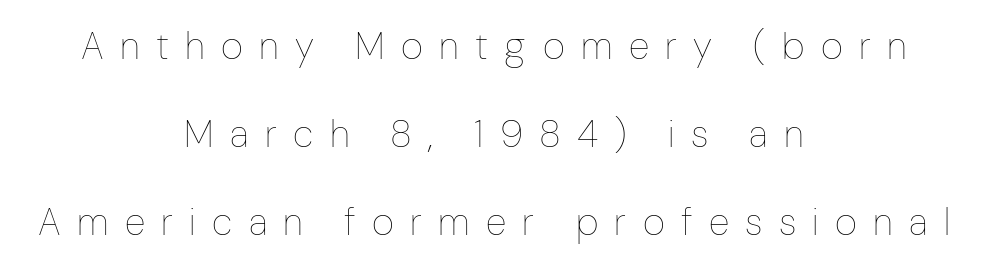
Q: Is the text bold? A: No.
Q: Is the text italic (slanted)? A: No, it is upright.
Q: Is the text underlined? A: No.
Q: How is the paragraph aligned? A: Centered.
Q: Is the spacing between letters normal or unusually wide? A: Unusually wide.
Q: Is the spacing between lines tight, normal or loose? A: Loose.
Q: Width (condensed, normal, or wide)? A: Condensed.
Q: Stroke contrast? A: Low.
Q: x-height? A: Medium.
Q: Monospaced? A: No.
